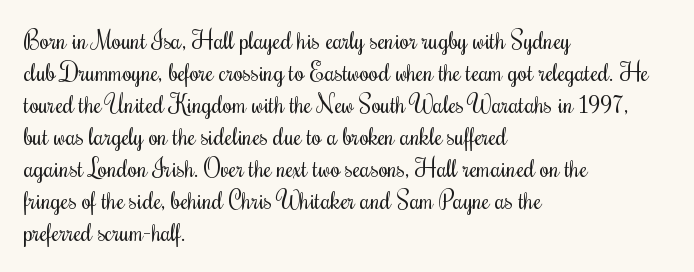
The image shows 24 px text type; set left-aligned, normal line spacing (1.33x), normal letter spacing, not underlined.
